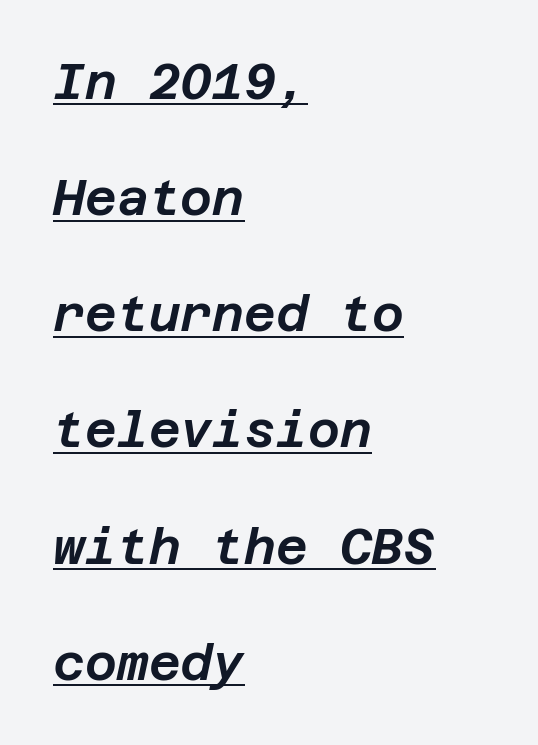
Look at the tracking — it's just the regular setting, nothing added. These characters rest on top of a visible drawn line. The rendering anchors every line to the left-hand side. You can tell it's italic because the verticals aren't actually vertical.
